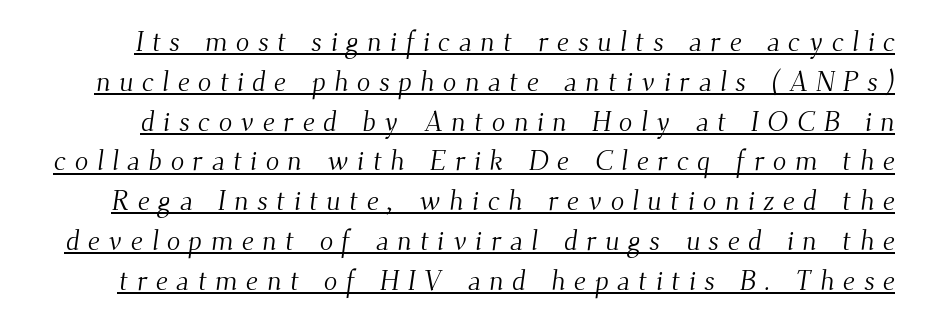
Q: Is the text bold? A: No.
Q: Is the typeface a serif or a sans-serif typeface? A: Serif.
Q: Is the text underlined? A: Yes.
Q: Is the spacing between letters normal or unusually wide? A: Unusually wide.
Q: Is the spacing between lines tight, normal or loose? A: Normal.
Q: Width (condensed, normal, or wide)? A: Normal.
Q: Stroke contrast? A: Medium.
Q: x-height? A: Small.
Q: Monospaced? A: No.
